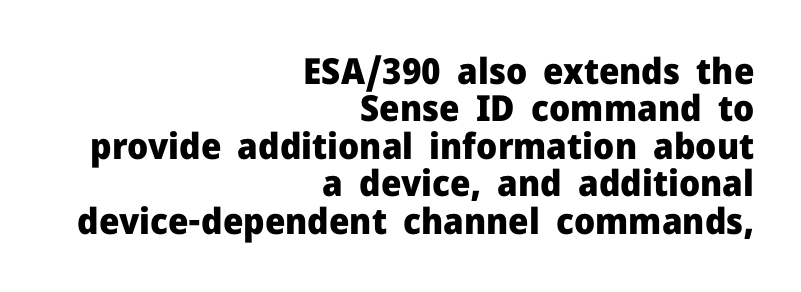
{"serif": "no", "italic": "no", "bold": "yes", "weight": "heavy", "width": "normal", "stroke_contrast": "low", "x_height": "medium", "monospaced": "no", "underline": "no", "align": "right", "line_spacing": "tight", "line_spacing_ratio": 1.04, "letter_spacing": "normal", "letter_spacing_em": 0.0, "glyph_px": 36}
